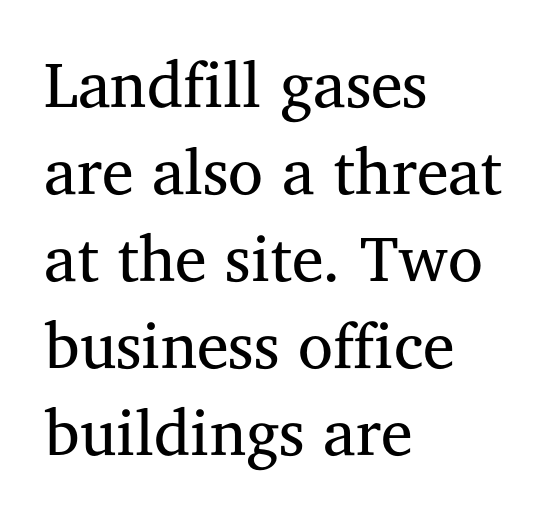
{"serif": "yes", "italic": "no", "bold": "no", "weight": "regular", "width": "normal", "stroke_contrast": "medium", "x_height": "medium", "monospaced": "no", "underline": "no", "align": "left", "line_spacing": "normal", "line_spacing_ratio": 1.36, "letter_spacing": "normal", "letter_spacing_em": 0.0, "glyph_px": 64}
